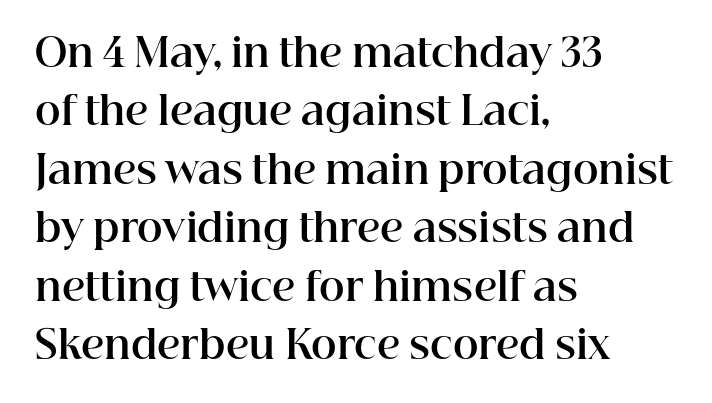
The lines in this sample share a left origin and differ only in where they stop. Summary of weight: heavy, a full bold. Tracking here is standard; glyphs follow each other at the usual distance. If you drew a line through each stem, it would be perfectly vertical. To sum up the face: it has serifs. The letters advance in unequal steps, a hallmark of proportional type.
